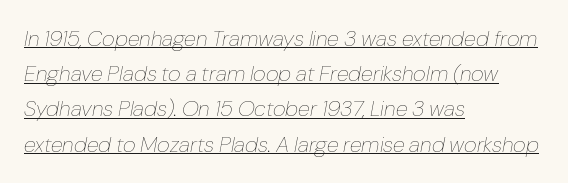
Short note: letters normally spaced. The compositor pushed each line to the left boundary. Vertically, the passage feels balanced, rows spaced as you'd expect. Quick note: italic. This is underlined copy, the kind a proofreader might mark for attention.
